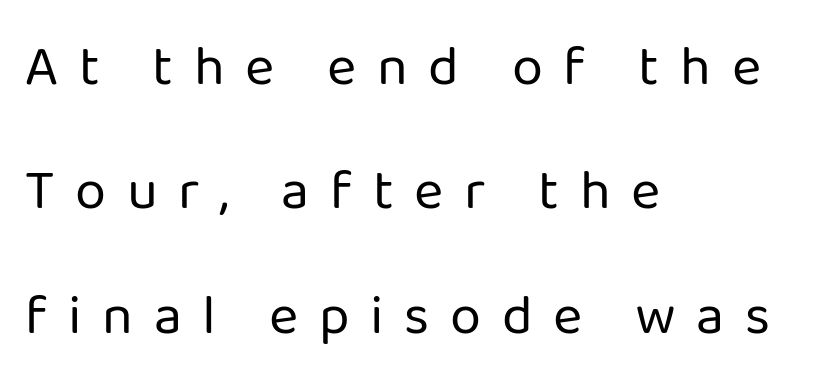
Does the type have serifs? No, each stem ends abruptly. You could only call the tracking loose — the letters float apart. Line starts are locked; line ends wander. The lettering stays uniformly vertical, giving the passage a roman look. Reading down the column, the eye jumps a long way to each next line. Glance below the letters and you will spot only blank space.
